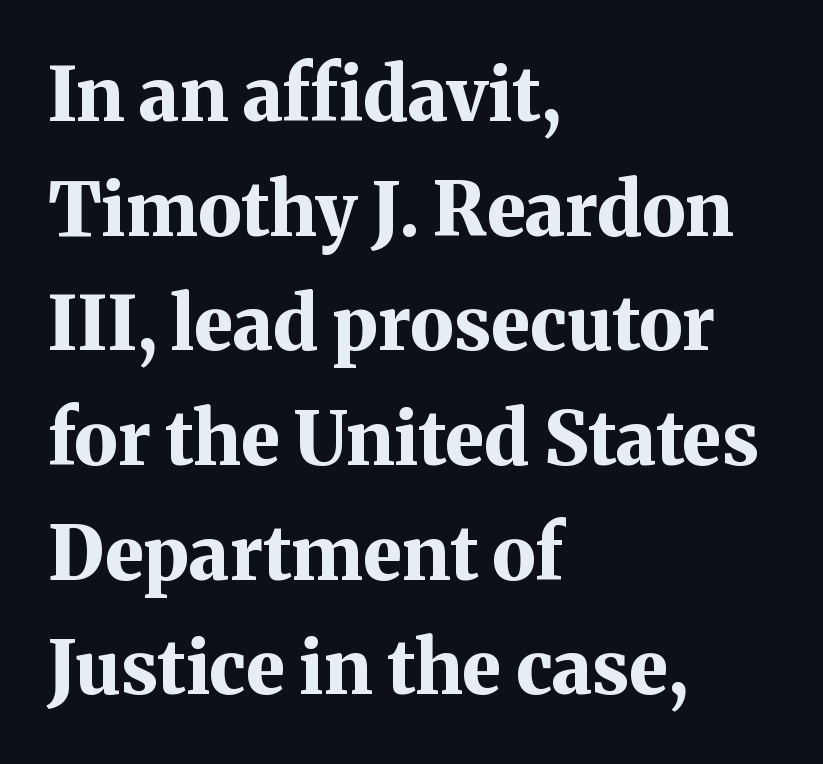
The image shows 74 px bold serif type, upright; set left-aligned, normal line spacing (1.55x), normal letter spacing, not underlined; medium stroke contrast and a medium x-height.
